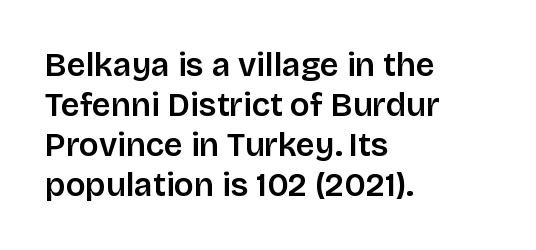
{"serif": "no", "italic": "no", "width": "normal", "stroke_contrast": "low", "x_height": "large", "monospaced": "no", "underline": "no", "align": "left", "line_spacing_ratio": 1.21, "letter_spacing": "normal", "letter_spacing_em": 0.0, "glyph_px": 33}
